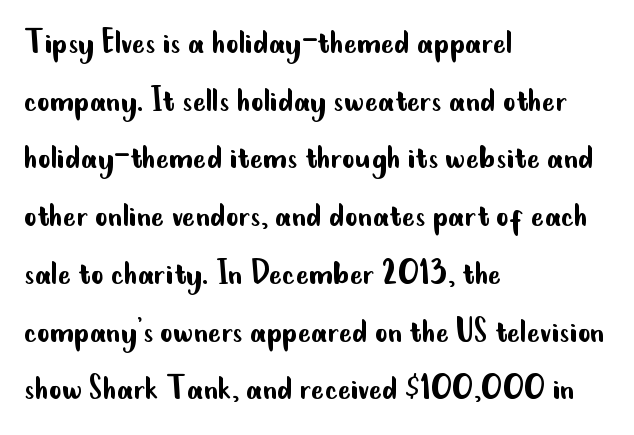
Looks like regular typesetting: each glyph gets only the width it needs. The area under the type is left untouched. This rendering leaves character spacing at its baseline value. A normal amount of white space separates one row of letters from the next. This rendering employs a face without finishing strokes, i.e., a sans-serif. A roman cut, with each character standing at attention.
